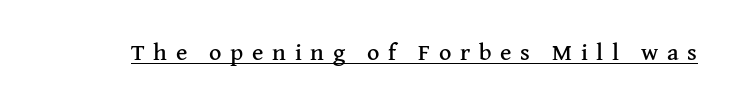
The image shows 24 px text type, upright; set unusually wide letter spacing (+0.36 em), underlined.
